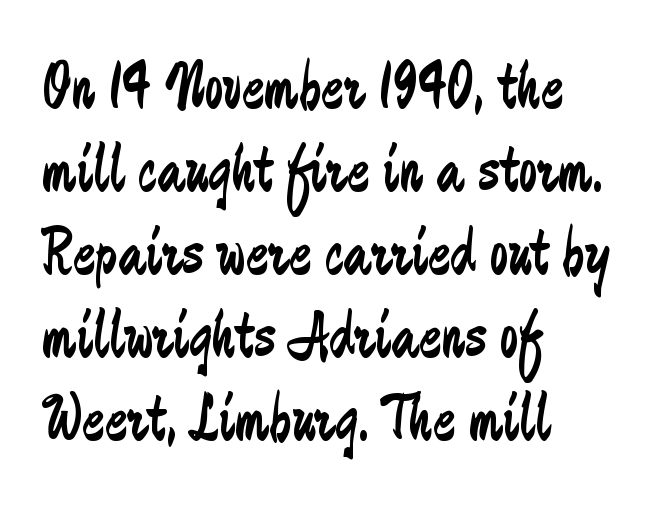
Stroke mass is kept to a normal reading level or below. Examine the stroke ends and you'll find no serifs. Look at the tracking — it's just the regular setting, nothing added. The passage shown is not underscored anywhere.
